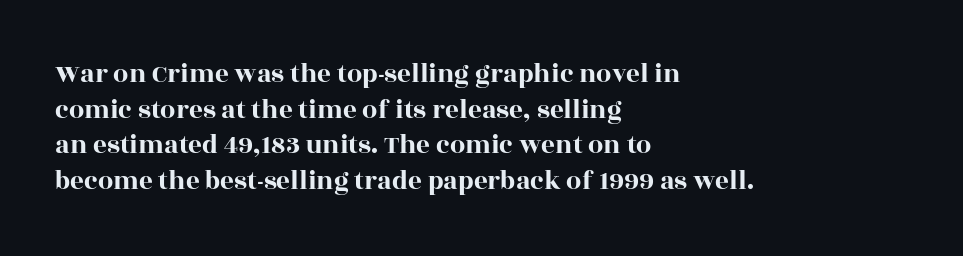
{"italic": "no", "underline": "no", "align": "left", "line_spacing": "normal", "line_spacing_ratio": 1.32, "letter_spacing": "normal", "letter_spacing_em": 0.0, "glyph_px": 27}
